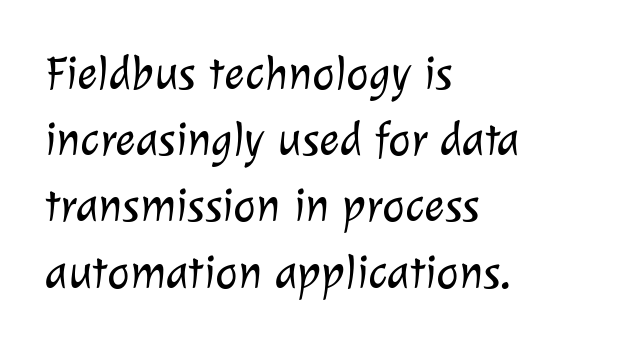
Q: Is the text bold? A: No.
Q: Is the typeface a serif or a sans-serif typeface? A: Sans-serif.
Q: Is the text underlined? A: No.
Q: How is the paragraph aligned? A: Left-aligned.
Q: Is the spacing between letters normal or unusually wide? A: Normal.
Q: Is the spacing between lines tight, normal or loose? A: Normal.
Q: Width (condensed, normal, or wide)? A: Normal.
Q: Stroke contrast? A: Low.
Q: x-height? A: Medium.
Q: Monospaced? A: No.
